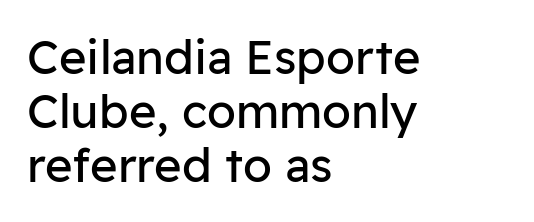
{"serif": "no", "italic": "no", "bold": "no", "weight": "regular", "width": "normal", "stroke_contrast": "low", "x_height": "medium", "monospaced": "no", "underline": "no", "align": "left", "line_spacing": "tight", "line_spacing_ratio": 1.15, "letter_spacing": "normal", "letter_spacing_em": 0.0, "glyph_px": 47}
